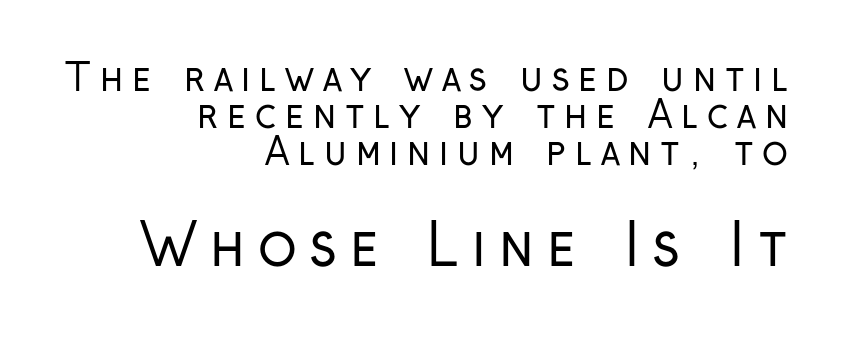
{"serif": "no", "italic": "no", "bold": "no", "weight": "regular", "width": "condensed", "stroke_contrast": "low", "x_height": "medium", "monospaced": "no", "underline": "no", "align": "right", "line_spacing": "tight", "line_spacing_ratio": 0.97, "letter_spacing": "wide", "letter_spacing_em": 0.23, "larger_block": "second", "size_ratio": 1.5, "glyph_px": 57}
